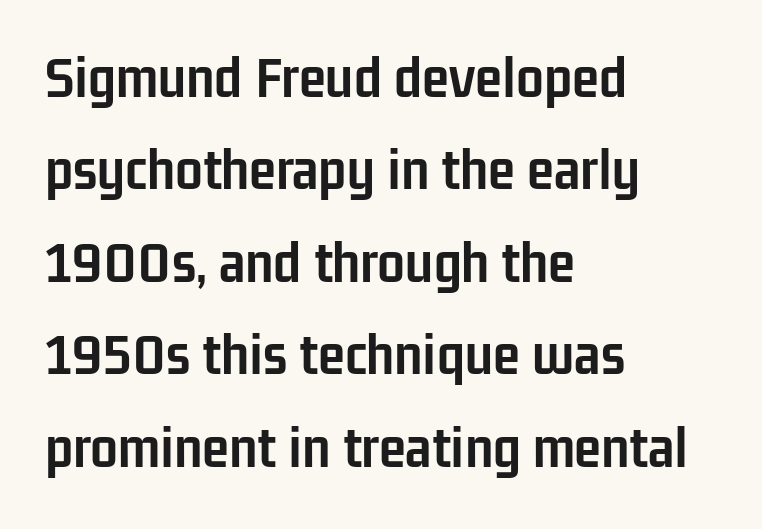
Q: Is the text bold? A: Yes.
Q: Is the text italic (slanted)? A: No, it is upright.
Q: Is the typeface a serif or a sans-serif typeface? A: Sans-serif.
Q: Is the text underlined? A: No.
Q: How is the paragraph aligned? A: Left-aligned.
Q: Is the spacing between letters normal or unusually wide? A: Normal.
Q: Is the spacing between lines tight, normal or loose? A: Normal.
Q: Width (condensed, normal, or wide)? A: Condensed.
Q: Stroke contrast? A: Low.
Q: x-height? A: Medium.
Q: Monospaced? A: No.
